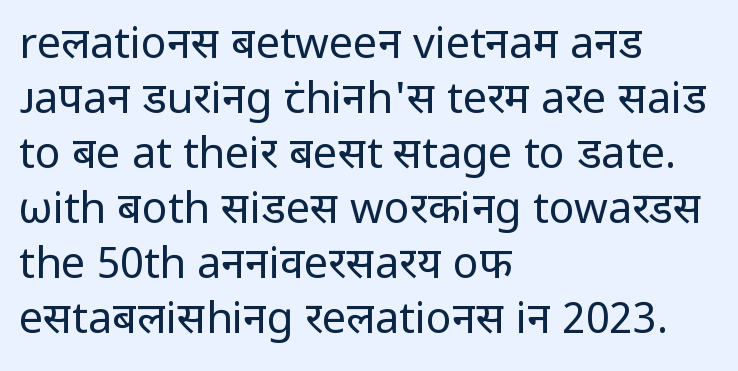
The image shows 43 px regular-weight sans-serif type, upright; set left-aligned, normal line spacing (1.28x), normal letter spacing, not underlined; low stroke contrast and a medium x-height.
